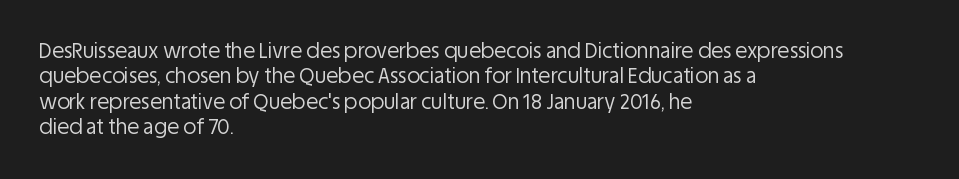
The rows are spaced the way most documents space them. Weight: in the light-to-regular range. Each word holds together tightly as a unit, with standard inter-letter gaps. Nobody drew a line under any word here.
